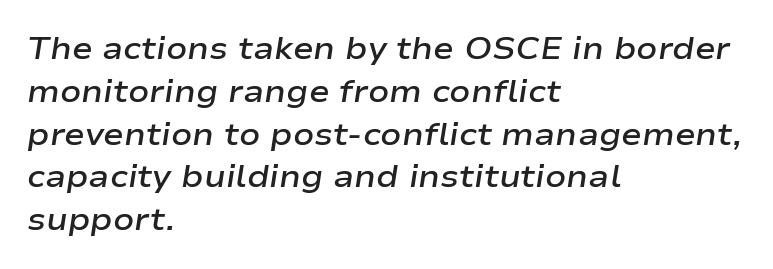
{"italic": "yes", "lean": "right", "slant_degrees": 9, "bold": "semi", "weight": "semibold", "width": "wide", "stroke_contrast": "low", "x_height": "medium", "monospaced": "no", "underline": "no", "align": "left", "line_spacing": "normal", "line_spacing_ratio": 1.38, "letter_spacing": "normal", "letter_spacing_em": 0.0, "glyph_px": 31}
